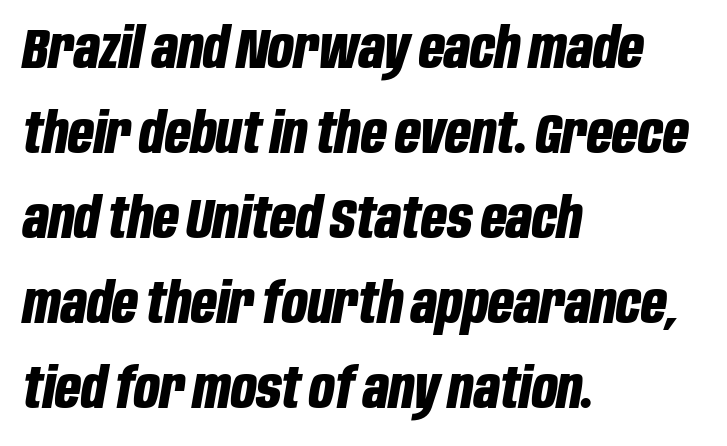
Set as a true bold cut, around the 700 mark. The line texture is even and compact thanks to regular tracking. Descenders are the only things crossing below the line. Visually the block forms a straight wall on the left and a jagged coastline on the right. Leading: standard.
